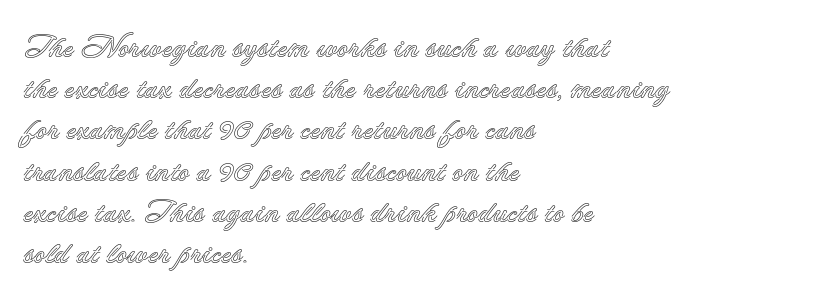
{"width": "normal", "x_height": "small", "monospaced": "no", "underline": "no", "align": "left", "line_spacing": "normal", "line_spacing_ratio": 1.33, "letter_spacing": "normal", "letter_spacing_em": 0.0, "glyph_px": 31}
